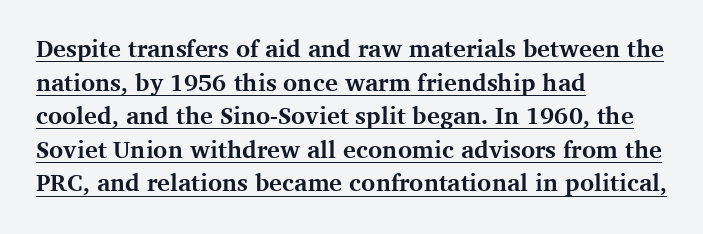
The image shows 24 px bold type, upright; set left-aligned, normal line spacing (1.4x), normal letter spacing, underlined.
